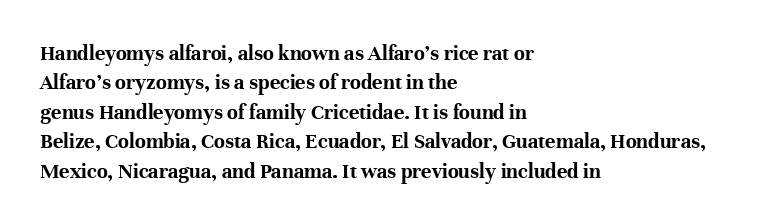
The image shows 22 px bold type, upright; set left-aligned, normal line spacing (1.34x), normal letter spacing, not underlined.
